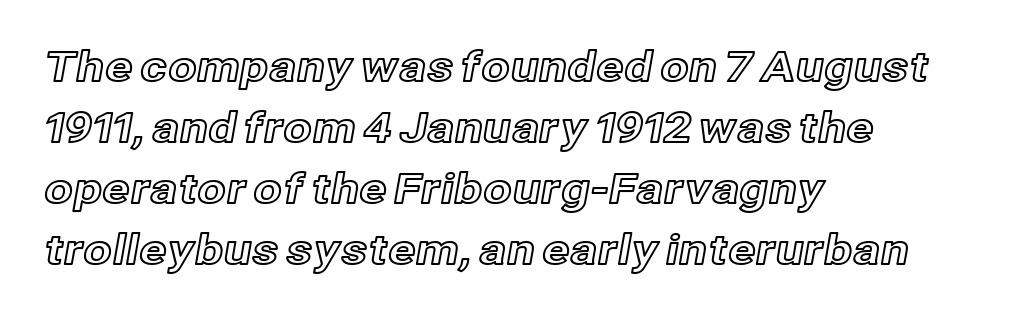
Q: Is the text italic (slanted)? A: Yes.
Q: Is the text underlined? A: No.
Q: How is the paragraph aligned? A: Left-aligned.
Q: Is the spacing between letters normal or unusually wide? A: Normal.
Q: Is the spacing between lines tight, normal or loose? A: Normal.
Q: Width (condensed, normal, or wide)? A: Normal.
Q: x-height? A: Medium.
Q: Monospaced? A: No.
